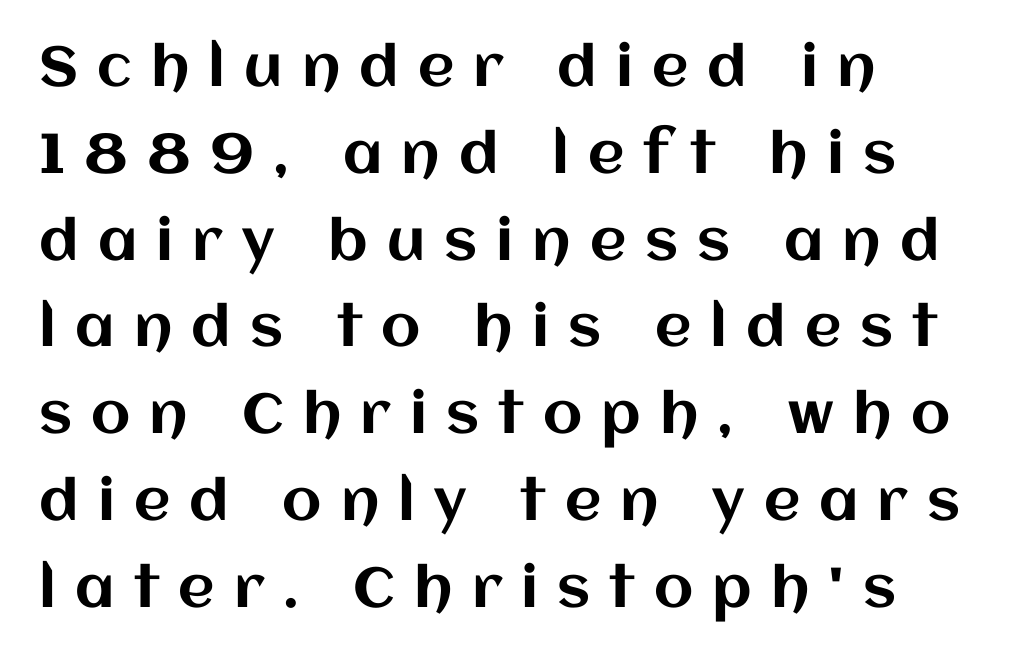
In terms of leading, this rendering sits right in the middle. Clear beneath every line of the passage. It's the straight-up-and-down kind of type. Compared with a centered layout, this one pins lines to the left instead.
